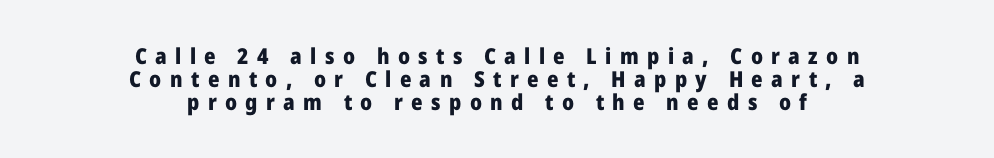
{"italic": "no", "bold": "yes", "underline": "no", "align": "center", "line_spacing": "tight", "line_spacing_ratio": 1.05, "letter_spacing": "wide", "letter_spacing_em": 0.38, "glyph_px": 22}
